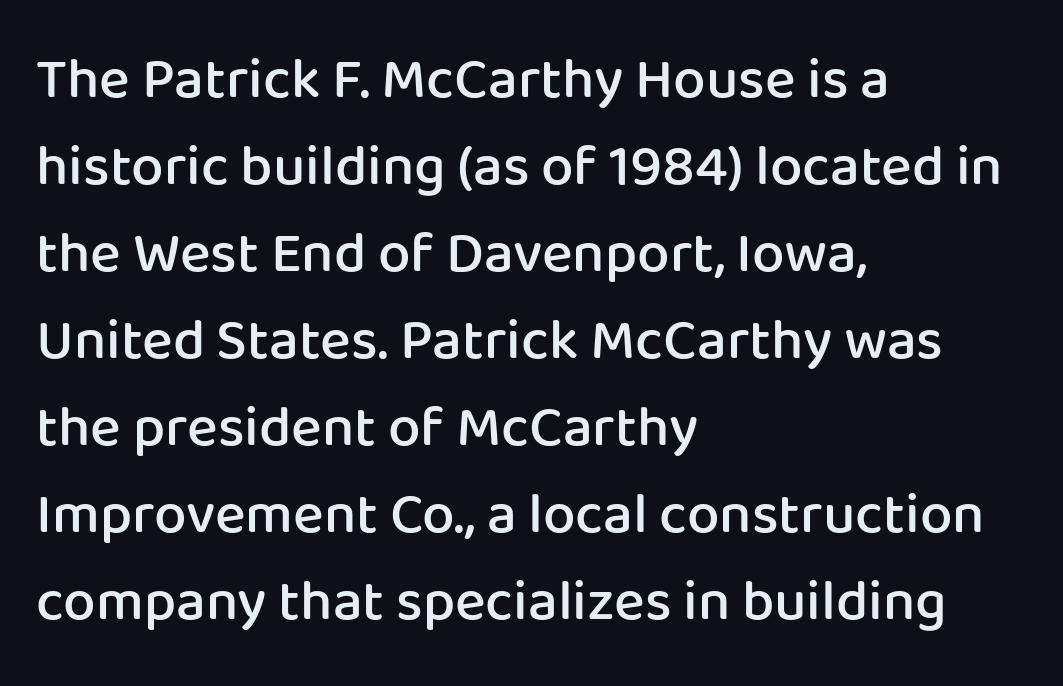
The gaps between neighbouring characters are ordinary and unremarkable. Character widths vary here, with narrow letters taking less room than wide ones. The letters stand straight up with perfectly vertical stems. Line starts are locked; line ends wander. Serif or sans? Sans — the stroke terminals are bare.
